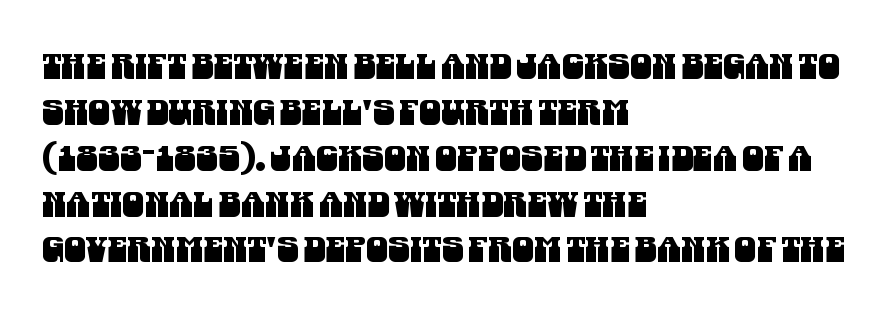
The image shows 35 px condensed sans-serif type; set left-aligned, normal line spacing (1.31x), normal letter spacing, not underlined; medium stroke contrast and a large x-height.
